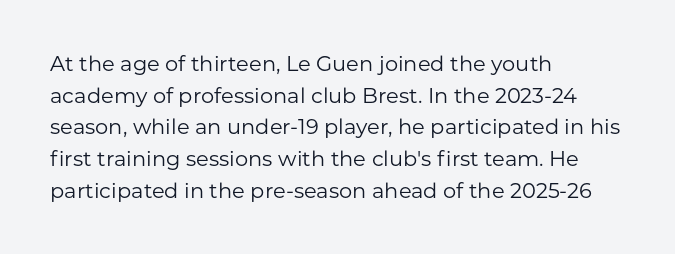
{"italic": "no", "bold": "no", "underline": "no", "align": "left", "line_spacing": "normal", "line_spacing_ratio": 1.51, "letter_spacing": "normal", "letter_spacing_em": 0.0, "glyph_px": 21}
